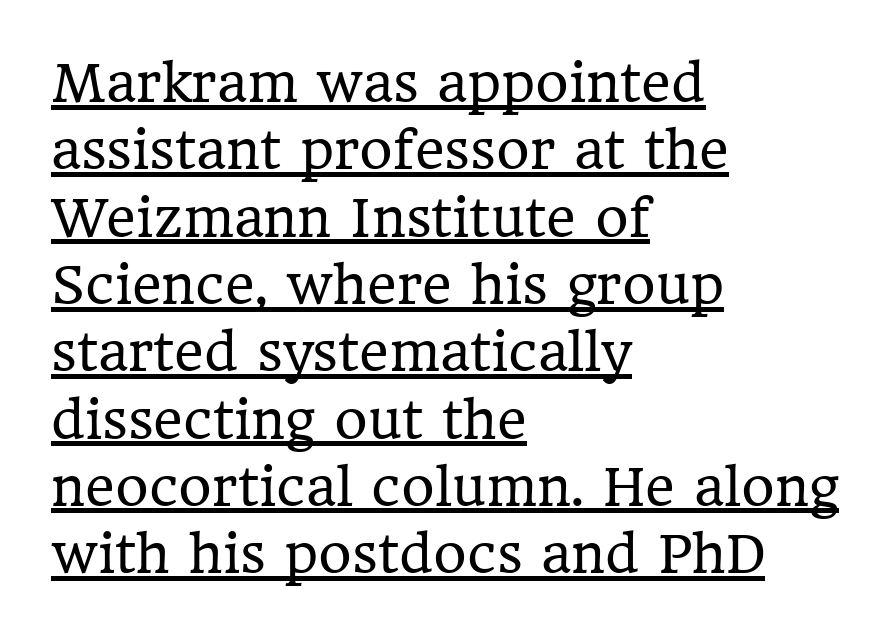
{"serif": "yes", "italic": "no", "bold": "no", "weight": "regular", "width": "normal", "stroke_contrast": "low", "x_height": "medium", "monospaced": "no", "underline": "yes", "align": "left", "line_spacing": "normal", "line_spacing_ratio": 1.32, "letter_spacing": "normal", "letter_spacing_em": 0.0, "glyph_px": 51}
